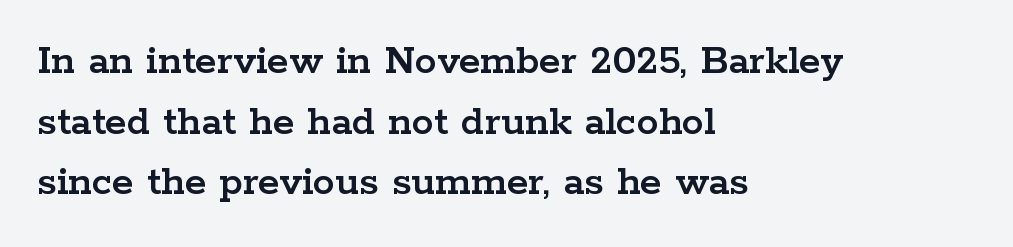
{"serif": "yes", "italic": "no", "width": "wide", "stroke_contrast": "low", "x_height": "medium", "monospaced": "no", "underline": "no", "align": "left", "line_spacing": "normal", "line_spacing_ratio": 1.38, "letter_spacing": "normal", "letter_spacing_em": 0.0, "glyph_px": 44}
